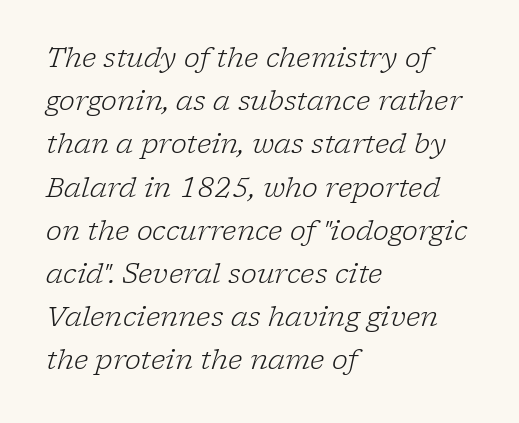
Q: Is the text bold? A: No.
Q: Is the text italic (slanted)? A: Yes, it leans right by about 17 degrees.
Q: Is the text underlined? A: No.
Q: How is the paragraph aligned? A: Left-aligned.
Q: Is the spacing between letters normal or unusually wide? A: Normal.
Q: Is the spacing between lines tight, normal or loose? A: Normal.
